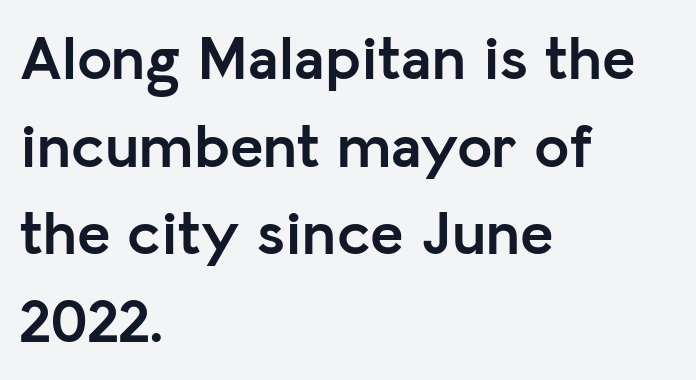
The image shows 63 px semibold sans-serif type, upright; set left-aligned, normal line spacing (1.39x), normal letter spacing, not underlined; low stroke contrast and a medium x-height.
